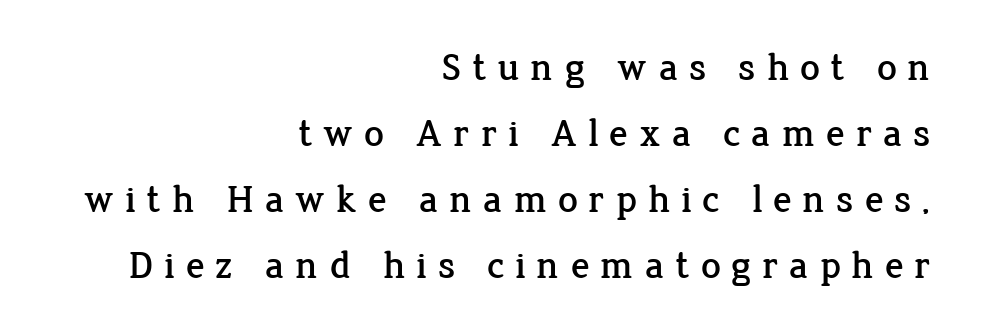
Q: Is the text italic (slanted)? A: No, it is upright.
Q: Is the typeface a serif or a sans-serif typeface? A: Serif.
Q: Is the text underlined? A: No.
Q: How is the paragraph aligned? A: Right-aligned.
Q: Is the spacing between letters normal or unusually wide? A: Unusually wide.
Q: Is the spacing between lines tight, normal or loose? A: Normal.
Q: Width (condensed, normal, or wide)? A: Normal.
Q: Stroke contrast? A: Low.
Q: x-height? A: Medium.
Q: Monospaced? A: No.
